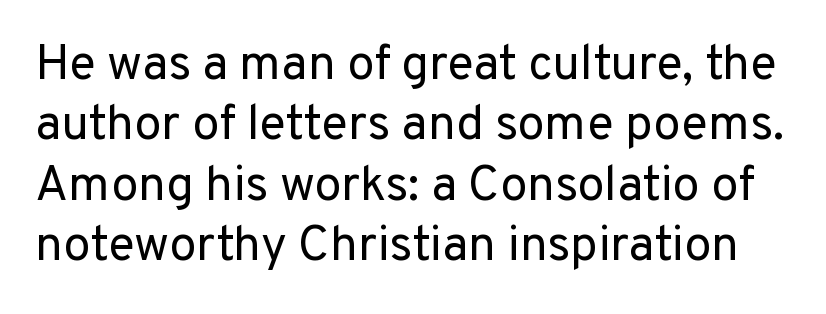
{"serif": "no", "italic": "no", "bold": "no", "weight": "regular", "width": "normal", "stroke_contrast": "low", "x_height": "medium", "monospaced": "no", "underline": "no", "line_spacing_ratio": 1.23, "letter_spacing": "normal", "letter_spacing_em": 0.0, "glyph_px": 49}
